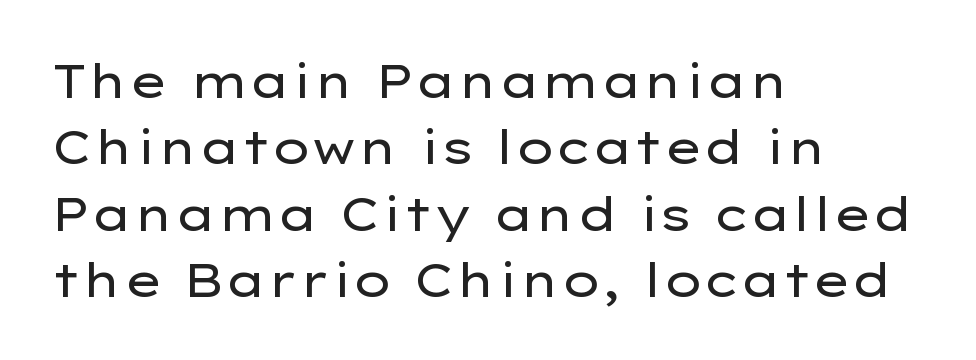
{"serif": "no", "italic": "no", "bold": "no", "weight": "regular", "width": "wide", "stroke_contrast": "low", "x_height": "medium", "monospaced": "no", "underline": "no", "align": "left", "line_spacing": "normal", "line_spacing_ratio": 1.41, "letter_spacing": "normal", "letter_spacing_em": 0.0, "glyph_px": 47}
